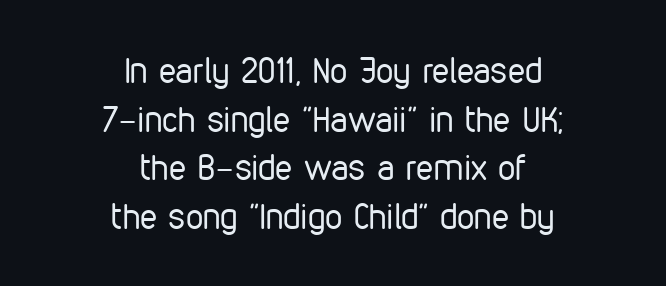
Q: Is the text bold? A: No.
Q: Is the text italic (slanted)? A: No, it is upright.
Q: Is the typeface a serif or a sans-serif typeface? A: Sans-serif.
Q: Is the text underlined? A: No.
Q: How is the paragraph aligned? A: Centered.
Q: Is the spacing between letters normal or unusually wide? A: Normal.
Q: Is the spacing between lines tight, normal or loose? A: Normal.
Q: Width (condensed, normal, or wide)? A: Condensed.
Q: Stroke contrast? A: Low.
Q: x-height? A: Medium.
Q: Monospaced? A: No.
